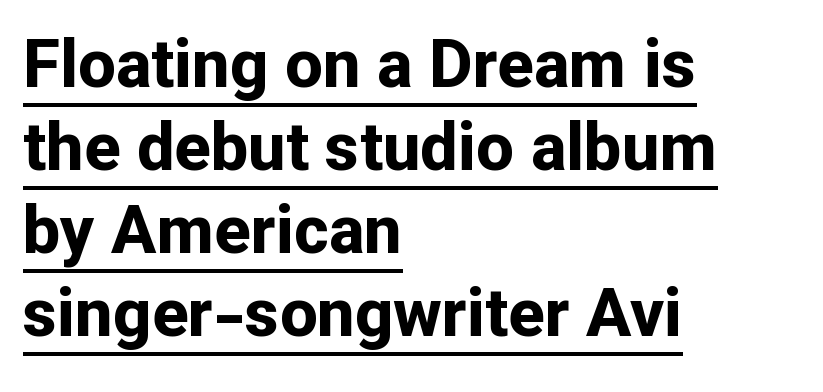
{"serif": "no", "italic": "no", "bold": "yes", "weight": "bold", "width": "normal", "stroke_contrast": "low", "x_height": "medium", "monospaced": "no", "underline": "yes", "align": "left", "line_spacing_ratio": 1.24, "letter_spacing": "normal", "letter_spacing_em": 0.0, "glyph_px": 67}
